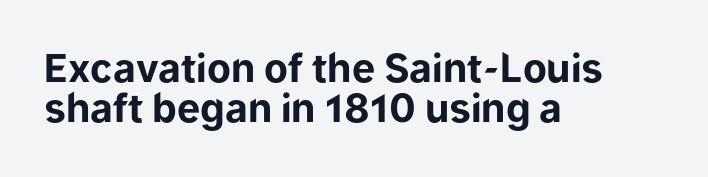
{"serif": "no", "italic": "no", "bold": "yes", "weight": "bold", "width": "normal", "stroke_contrast": "low", "x_height": "medium", "monospaced": "no", "underline": "no", "align": "left", "line_spacing": "tight", "line_spacing_ratio": 1.03, "letter_spacing": "normal", "letter_spacing_em": 0.0, "glyph_px": 39}
